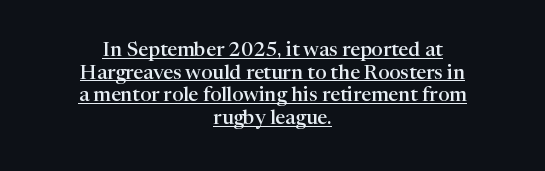
The image shows 20 px text type, upright; set centered, tight line spacing (1.13x), normal letter spacing, underlined.
